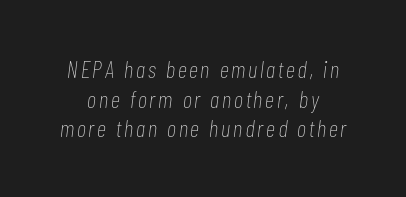
The image shows 24 px text type, italic (leaning right); set line spacing 1.23x, not underlined.
